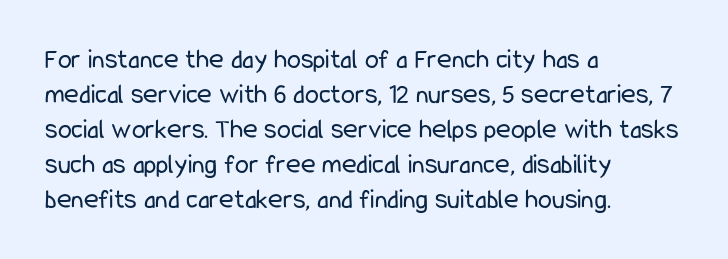
Q: Is the text bold? A: No.
Q: Is the text italic (slanted)? A: No, it is upright.
Q: Is the typeface a serif or a sans-serif typeface? A: Sans-serif.
Q: Is the text underlined? A: No.
Q: How is the paragraph aligned? A: Left-aligned.
Q: Is the spacing between letters normal or unusually wide? A: Normal.
Q: Is the spacing between lines tight, normal or loose? A: Normal.
Q: Width (condensed, normal, or wide)? A: Condensed.
Q: Stroke contrast? A: Low.
Q: x-height? A: Medium.
Q: Monospaced? A: No.
